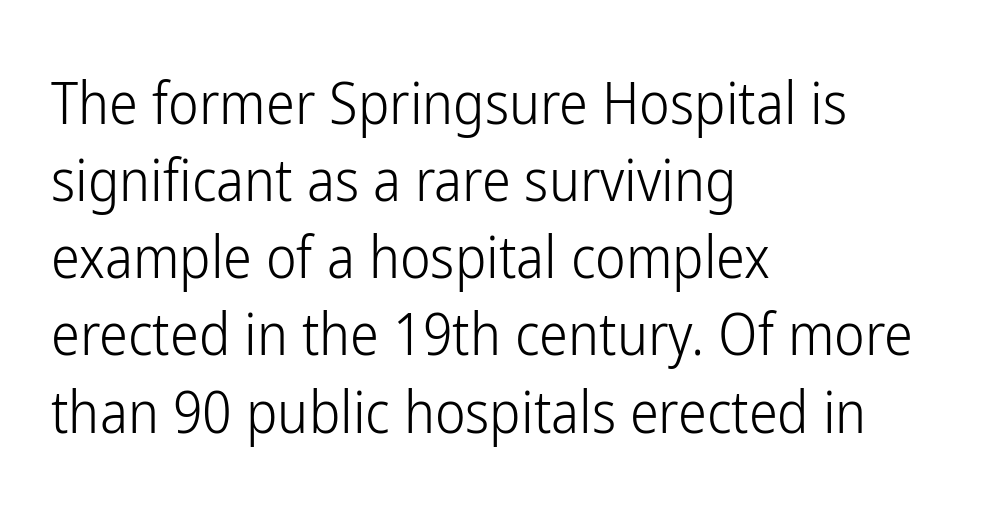
The image shows 58 px light, condensed sans-serif type, upright; set left-aligned, normal line spacing (1.33x), normal letter spacing, not underlined; low stroke contrast and a medium x-height.
